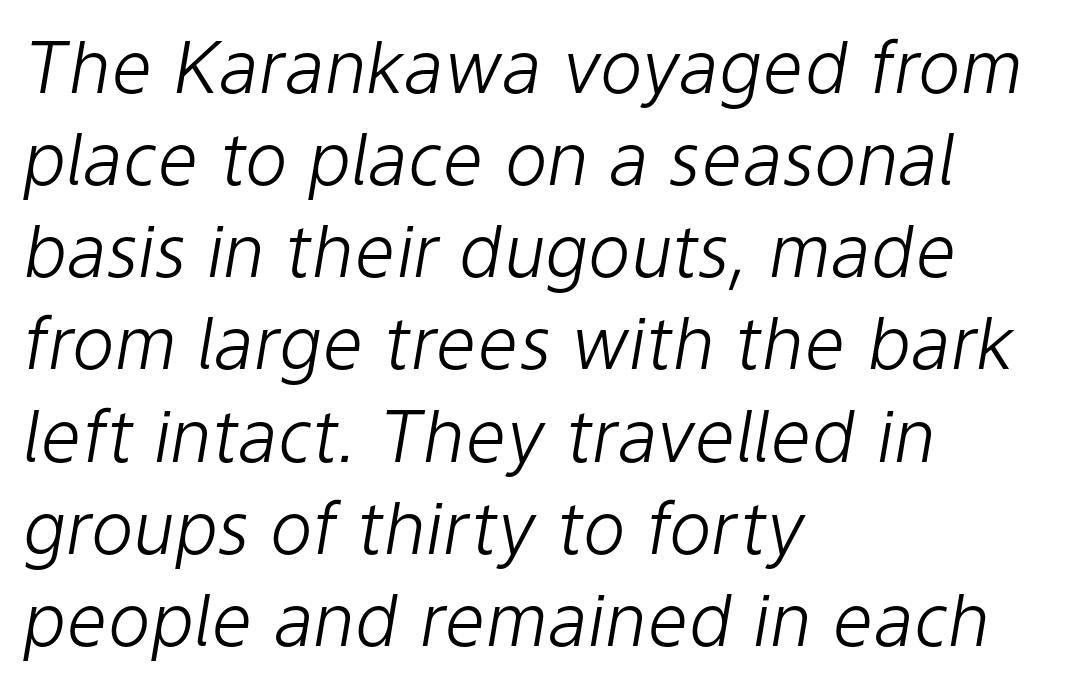
{"italic": "yes", "lean": "right", "slant_degrees": 9, "bold": "no", "weight": "light", "width": "normal", "stroke_contrast": "low", "x_height": "medium", "monospaced": "no", "underline": "no", "align": "left", "line_spacing": "normal", "line_spacing_ratio": 1.28, "letter_spacing": "normal", "letter_spacing_em": 0.0, "glyph_px": 72}
